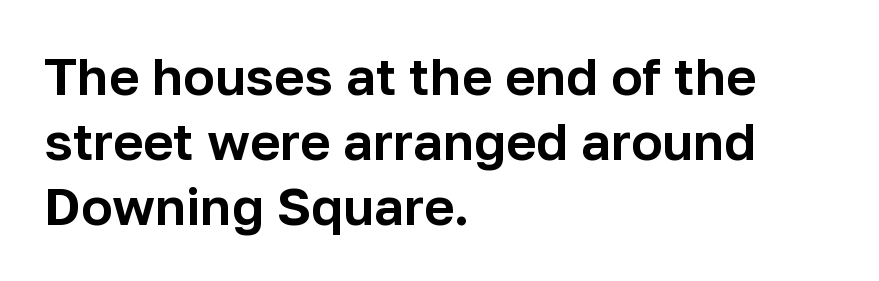
Each new line begins a customary step beneath the previous one. Words appear dense and cohesive because spacing is normal. Check under the words: just untouched page. You could not count columns in this text — the font is proportionally spaced. No italicization has been applied; the sample stays upright. The rendering anchors every line to the left-hand side.
